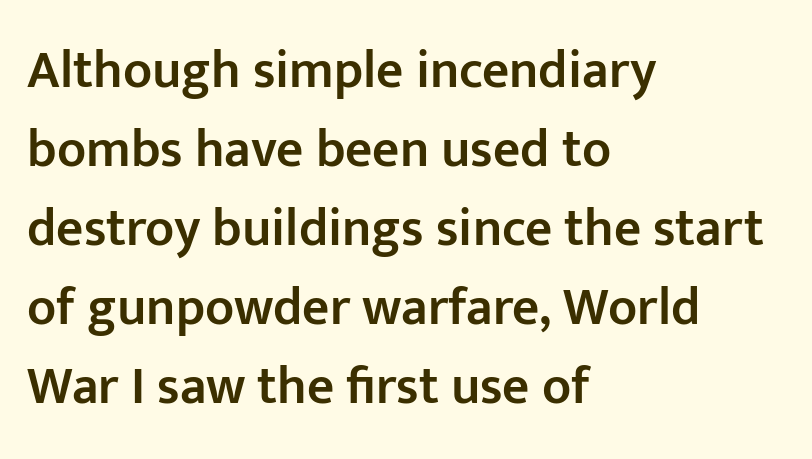
The image shows 53 px semibold sans-serif type, upright; set left-aligned, normal line spacing (1.49x), normal letter spacing, not underlined; low stroke contrast and a medium x-height.
